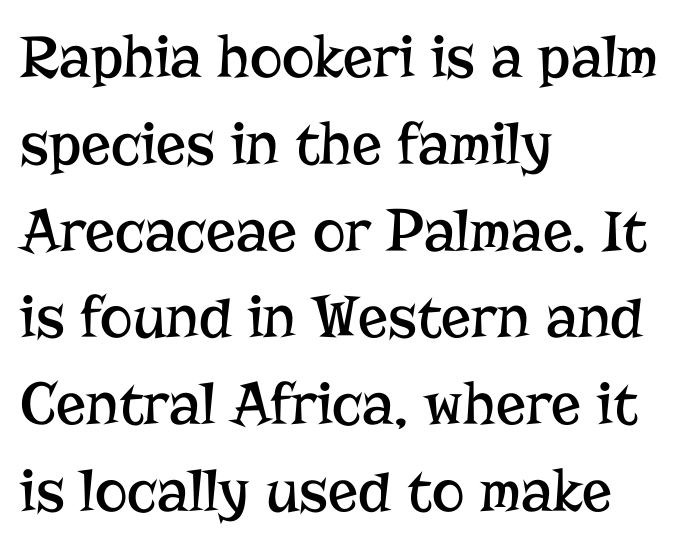
{"serif": "yes", "italic": "no", "bold": "no", "weight": "regular", "width": "normal", "stroke_contrast": "low", "x_height": "medium", "monospaced": "no", "underline": "no", "align": "left", "line_spacing": "normal", "line_spacing_ratio": 1.4, "letter_spacing": "normal", "letter_spacing_em": 0.0, "glyph_px": 62}
